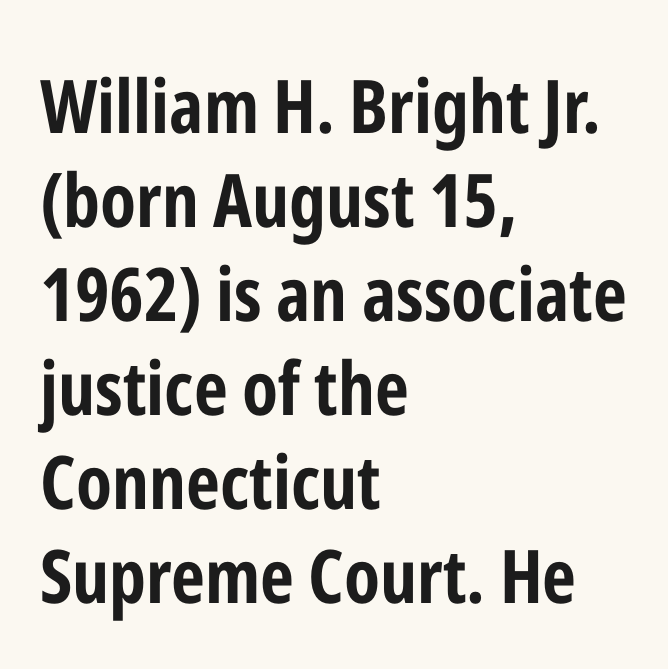
{"serif": "no", "italic": "no", "bold": "yes", "weight": "bold", "width": "condensed", "stroke_contrast": "low", "x_height": "medium", "monospaced": "no", "underline": "no", "align": "left", "line_spacing": "normal", "line_spacing_ratio": 1.27, "letter_spacing": "normal", "letter_spacing_em": 0.0, "glyph_px": 74}
